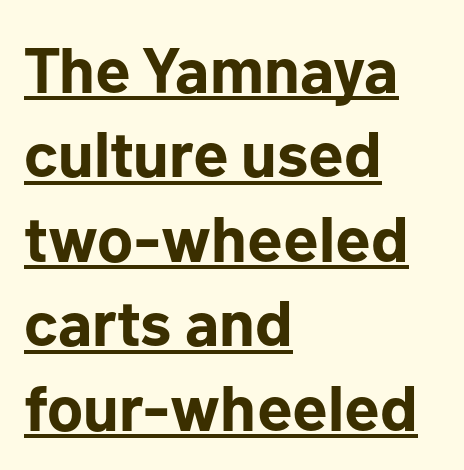
The image shows 64 px bold sans-serif type, upright; set left-aligned, normal line spacing (1.32x), normal letter spacing, underlined; low stroke contrast and a medium x-height.
